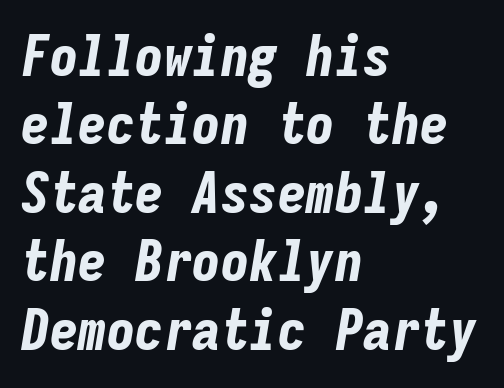
Q: Is the text bold? A: Yes.
Q: Is the text italic (slanted)? A: Yes, it leans right by about 9 degrees.
Q: Is the text underlined? A: No.
Q: How is the paragraph aligned? A: Left-aligned.
Q: Is the spacing between letters normal or unusually wide? A: Normal.
Q: Width (condensed, normal, or wide)? A: Condensed.
Q: Stroke contrast? A: Low.
Q: x-height? A: Medium.
Q: Monospaced? A: Yes.
